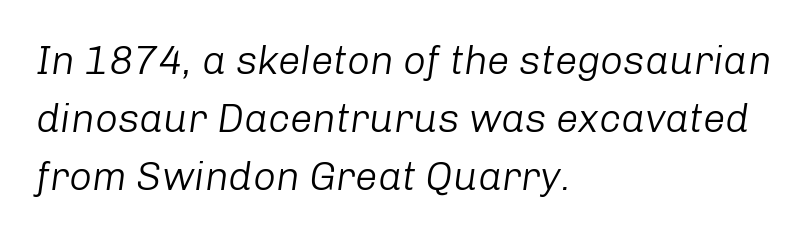
The image shows 40 px light type, italic (leaning right); set left-aligned, normal line spacing (1.45x), normal letter spacing, not underlined; low stroke contrast and a medium x-height.
